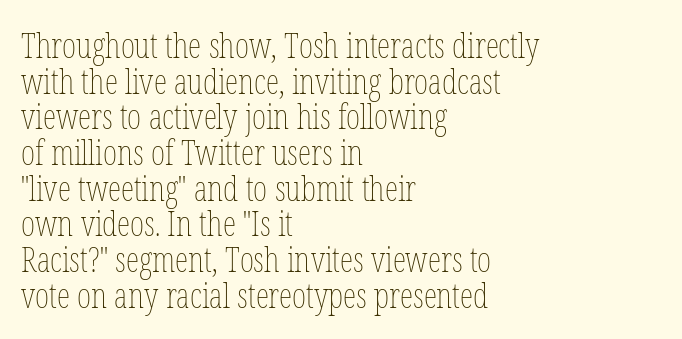
Upright lettering throughout. Varying glyph widths throughout — classic text-font behaviour. No chunkiness to these letters — they're not bold. The type is set solid horizontally, with unmodified tracking. The rendering uses a small line-height, squeezing the rows.
